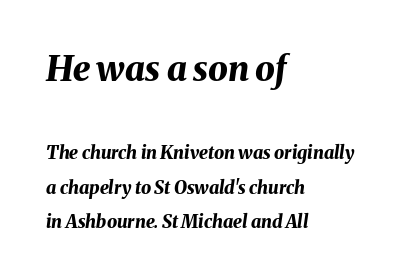
Q: Is the text bold? A: Yes.
Q: Is the text italic (slanted)? A: Yes, it leans right by about 8 degrees.
Q: Is the text underlined? A: No.
Q: How is the paragraph aligned? A: Left-aligned.
Q: Is the spacing between letters normal or unusually wide? A: Normal.
Q: Is the spacing between lines tight, normal or loose? A: Loose.
Q: Which block of text is set in a larger size, the first (top) or the second (bottom)? A: The first (top) one.
Q: Width (condensed, normal, or wide)? A: Normal.
Q: Stroke contrast? A: Medium.
Q: x-height? A: Medium.
Q: Monospaced? A: No.
